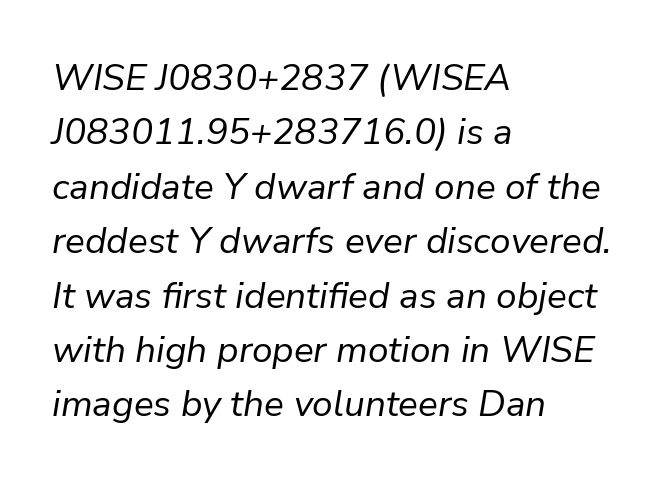
The image shows 37 px regular-weight type, italic (leaning right); set left-aligned, normal line spacing (1.47x), normal letter spacing, not underlined; low stroke contrast and a medium x-height.
